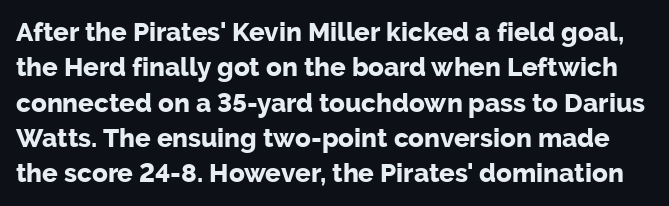
The image shows 26 px bold type, upright; set normal line spacing (1.36x), normal letter spacing, not underlined.
